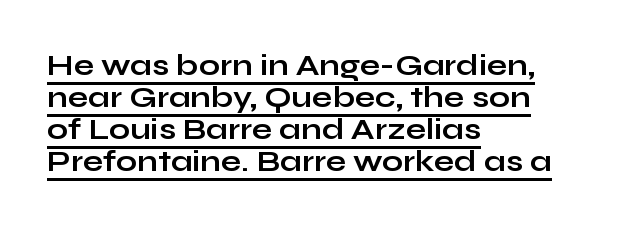
{"serif": "no", "italic": "no", "bold": "yes", "weight": "bold", "width": "wide", "stroke_contrast": "low", "x_height": "medium", "monospaced": "no", "underline": "yes", "align": "left", "line_spacing": "tight", "line_spacing_ratio": 1.07, "letter_spacing": "normal", "letter_spacing_em": 0.0, "glyph_px": 30}
